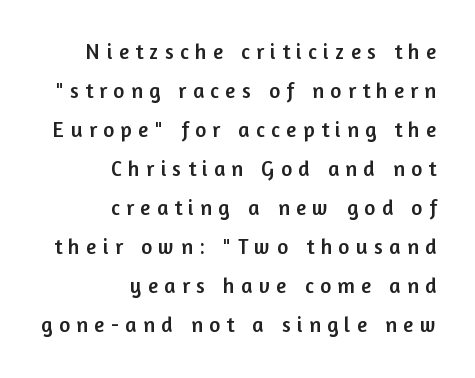
{"italic": "no", "underline": "no", "align": "right", "line_spacing_ratio": 1.86, "letter_spacing": "wide", "letter_spacing_em": 0.31, "glyph_px": 21}
